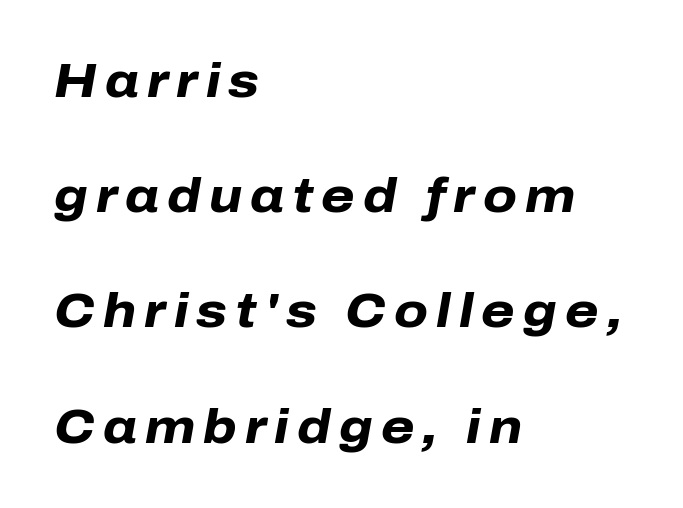
{"italic": "yes", "lean": "right", "slant_degrees": 10, "bold": "yes", "weight": "heavy", "width": "normal", "stroke_contrast": "low", "x_height": "medium", "monospaced": "no", "underline": "no", "align": "left", "line_spacing": "loose", "line_spacing_ratio": 2.4, "glyph_px": 48}
